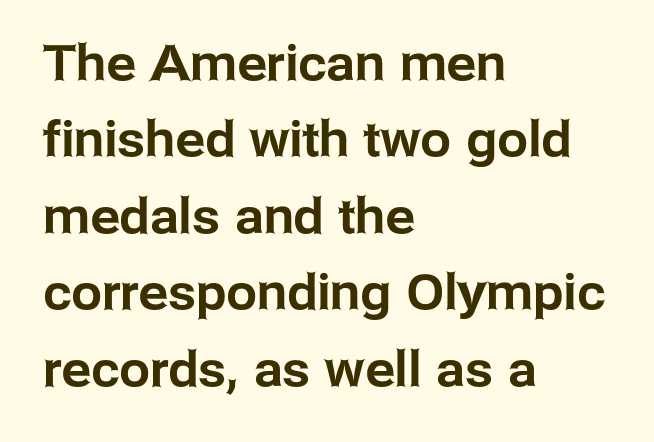
Nope, not italic — everything's standing straight. This sample uses plain, unmodified letter spacing. Do the characters align in a grid? No, the font is proportional. Does the leading feel generous? No, just average. The words here are not underlined.
